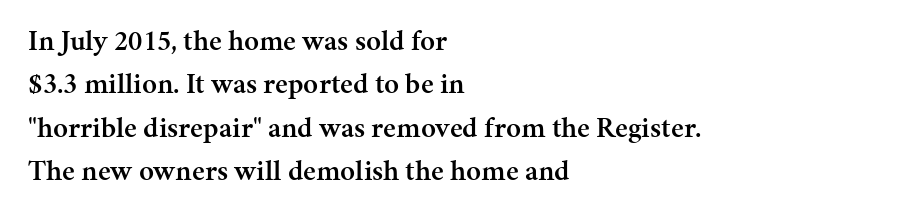
The image shows 29 px semibold serif type, upright; set left-aligned, normal line spacing (1.5x), normal letter spacing, not underlined; medium stroke contrast and a medium x-height.
